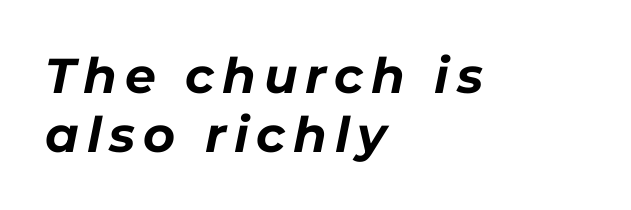
This rendering uses left alignment, leaving the right contour irregular. Words float on clear page, feet unadorned. Typographic density is high because the face is bold. Spacing verdict: proportional, widths tailored to each character. Quick note: italic.
